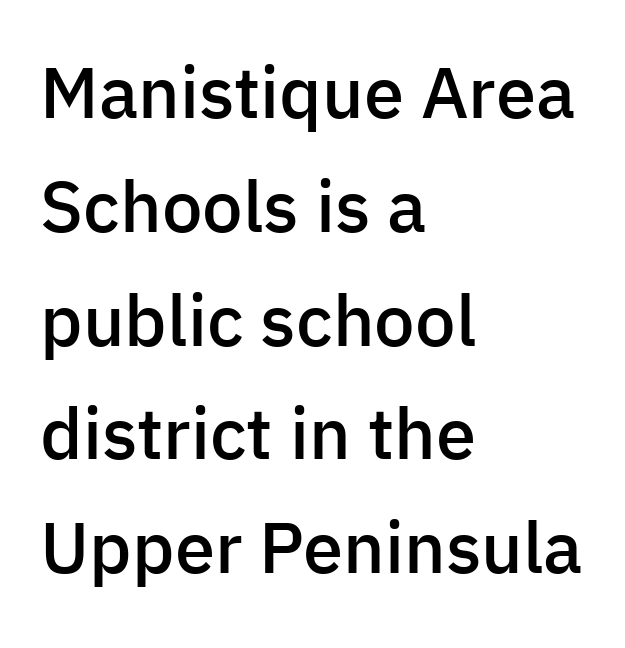
{"serif": "no", "italic": "no", "bold": "semi", "weight": "semibold", "width": "normal", "stroke_contrast": "low", "x_height": "medium", "monospaced": "no", "underline": "no", "align": "left", "line_spacing": "normal", "line_spacing_ratio": 1.58, "letter_spacing": "normal", "letter_spacing_em": 0.0, "glyph_px": 72}
